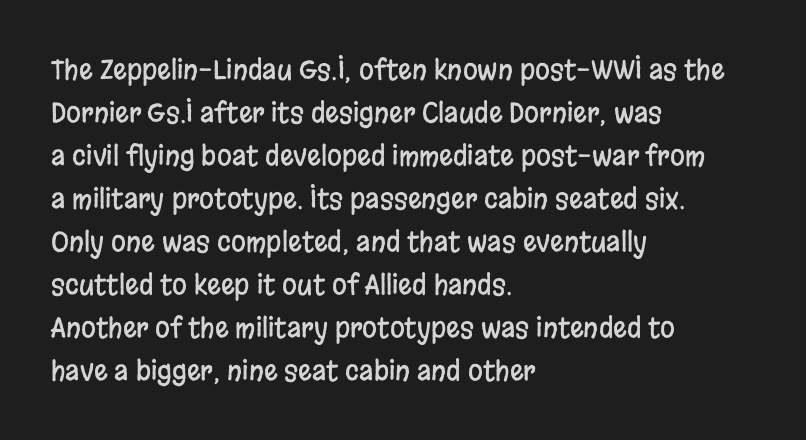
Notice how descenders clear the ascenders below comfortably — that's standard leading. Rendered with straight, roman letterforms. These lines keep a tight, regular rhythm from letter to letter. Only glyphs here, with clear space below each row. Line beginnings align vertically; line endings do not.
